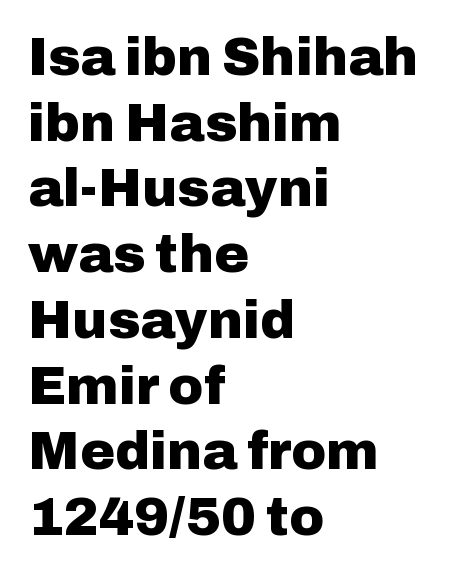
{"serif": "no", "italic": "no", "bold": "yes", "weight": "heavy", "width": "normal", "stroke_contrast": "low", "x_height": "medium", "monospaced": "no", "underline": "no", "align": "left", "line_spacing_ratio": 1.24, "letter_spacing": "normal", "letter_spacing_em": 0.0, "glyph_px": 53}
